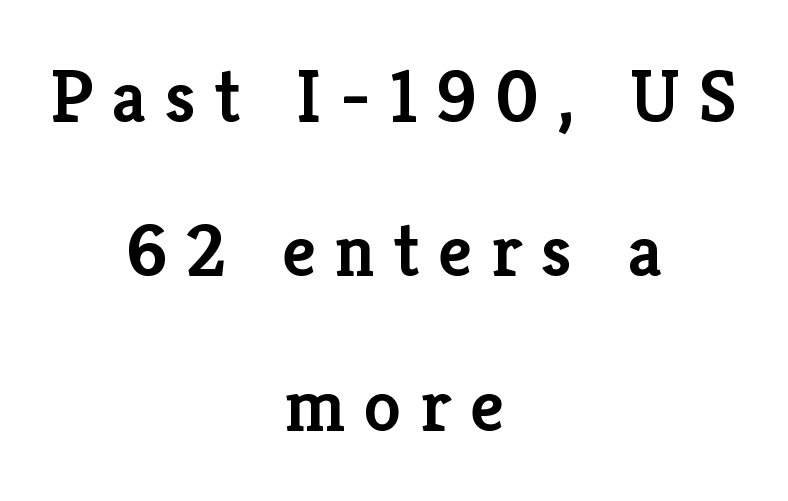
Q: Is the text bold? A: Semi-bold.
Q: Is the text italic (slanted)? A: No, it is upright.
Q: Is the typeface a serif or a sans-serif typeface? A: Serif.
Q: Is the text underlined? A: No.
Q: How is the paragraph aligned? A: Centered.
Q: Is the spacing between letters normal or unusually wide? A: Unusually wide.
Q: Is the spacing between lines tight, normal or loose? A: Loose.
Q: Width (condensed, normal, or wide)? A: Normal.
Q: Stroke contrast? A: Low.
Q: x-height? A: Medium.
Q: Monospaced? A: No.
